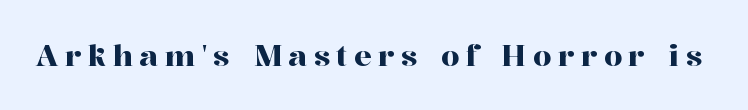
Q: Is the text italic (slanted)? A: No, it is upright.
Q: Is the typeface a serif or a sans-serif typeface? A: Serif.
Q: Is the text underlined? A: No.
Q: Is the spacing between letters normal or unusually wide? A: Unusually wide.
Q: Width (condensed, normal, or wide)? A: Normal.
Q: Stroke contrast? A: High.
Q: x-height? A: Medium.
Q: Monospaced? A: No.
